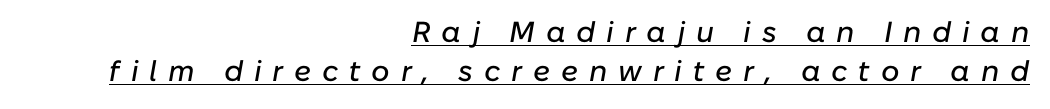
Q: Is the text italic (slanted)? A: Yes, it leans right by about 10 degrees.
Q: Is the text underlined? A: Yes.
Q: How is the paragraph aligned? A: Right-aligned.
Q: Is the spacing between letters normal or unusually wide? A: Unusually wide.
Q: Is the spacing between lines tight, normal or loose? A: Normal.
Q: Width (condensed, normal, or wide)? A: Normal.
Q: Stroke contrast? A: Low.
Q: x-height? A: Medium.
Q: Monospaced? A: No.
